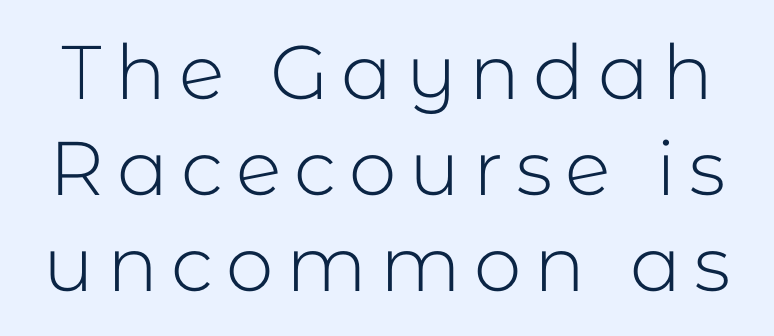
Q: Is the text bold? A: No.
Q: Is the text italic (slanted)? A: No, it is upright.
Q: Is the typeface a serif or a sans-serif typeface? A: Sans-serif.
Q: Is the text underlined? A: No.
Q: Is the spacing between lines tight, normal or loose? A: Normal.
Q: Width (condensed, normal, or wide)? A: Normal.
Q: Stroke contrast? A: Low.
Q: x-height? A: Medium.
Q: Monospaced? A: No.
